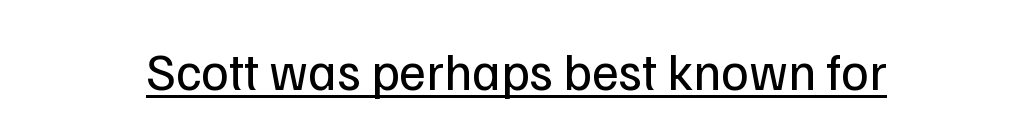
{"serif": "no", "italic": "no", "bold": "no", "weight": "regular", "width": "normal", "stroke_contrast": "low", "x_height": "medium", "monospaced": "no", "underline": "yes", "letter_spacing": "normal", "letter_spacing_em": 0.0, "glyph_px": 52}
